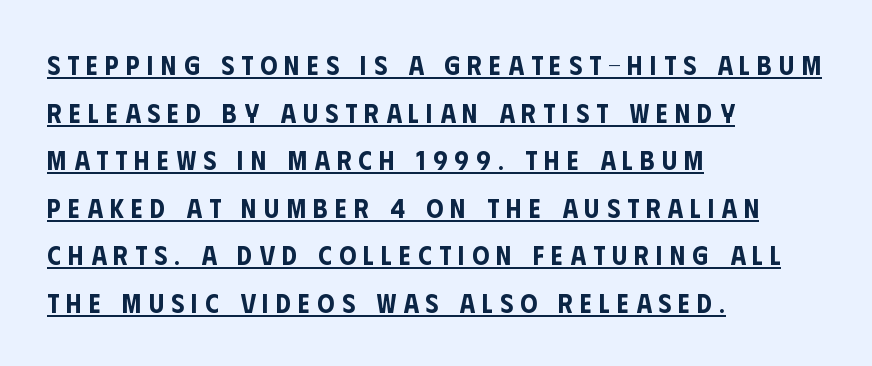
In CSS terms this would be text-align: left. Does extra space separate the letters? Yes, quite a lot of it. Notice how a bar underscores the lettering throughout. The typography opts for an upright posture over an oblique one.
